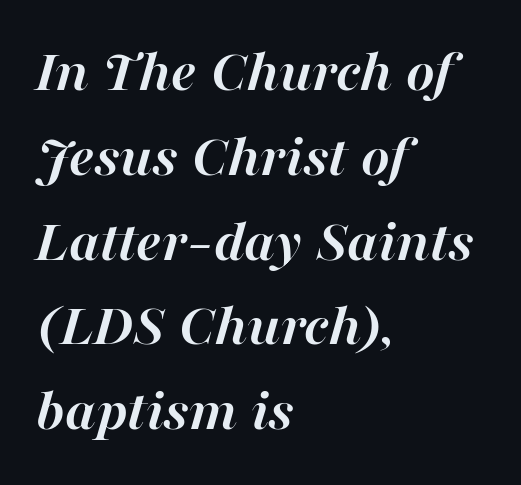
The image shows 61 px semibold type, italic (leaning right); set left-aligned, normal line spacing (1.39x), normal letter spacing, not underlined; high stroke contrast and a medium x-height.
